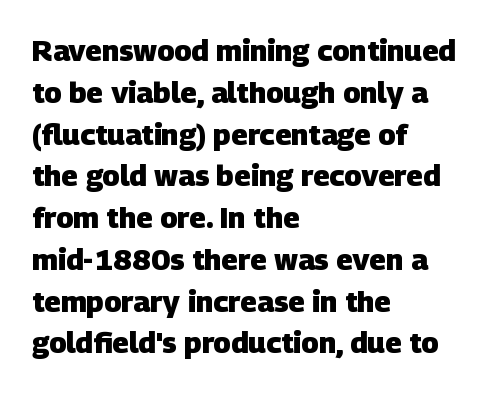
{"serif": "no", "bold": "yes", "weight": "heavy", "width": "normal", "stroke_contrast": "low", "x_height": "large", "monospaced": "no", "underline": "no", "align": "left", "line_spacing": "normal", "line_spacing_ratio": 1.44, "letter_spacing": "normal", "letter_spacing_em": 0.0, "glyph_px": 29}
